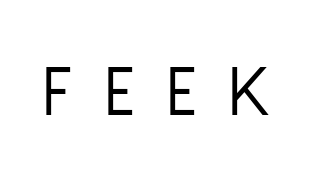
Q: Is the text bold? A: No.
Q: Is the text italic (slanted)? A: No, it is upright.
Q: Is the typeface a serif or a sans-serif typeface? A: Sans-serif.
Q: Is the text underlined? A: No.
Q: Is the spacing between letters normal or unusually wide? A: Unusually wide.
Q: Width (condensed, normal, or wide)? A: Condensed.
Q: Stroke contrast? A: Low.
Q: x-height? A: Large.
Q: Monospaced? A: No.
